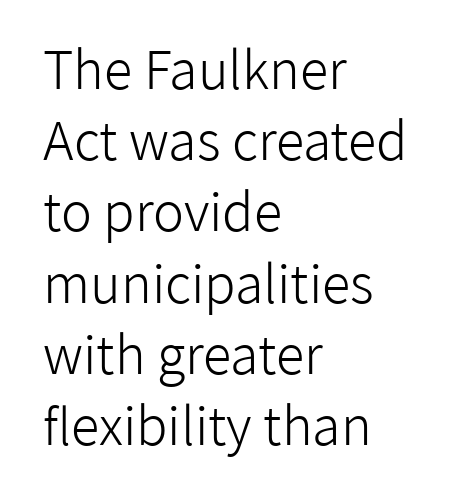
{"serif": "no", "italic": "no", "bold": "no", "weight": "light", "width": "normal", "stroke_contrast": "low", "x_height": "medium", "monospaced": "no", "underline": "no", "align": "left", "line_spacing": "normal", "line_spacing_ratio": 1.37, "letter_spacing": "normal", "letter_spacing_em": 0.0, "glyph_px": 52}
